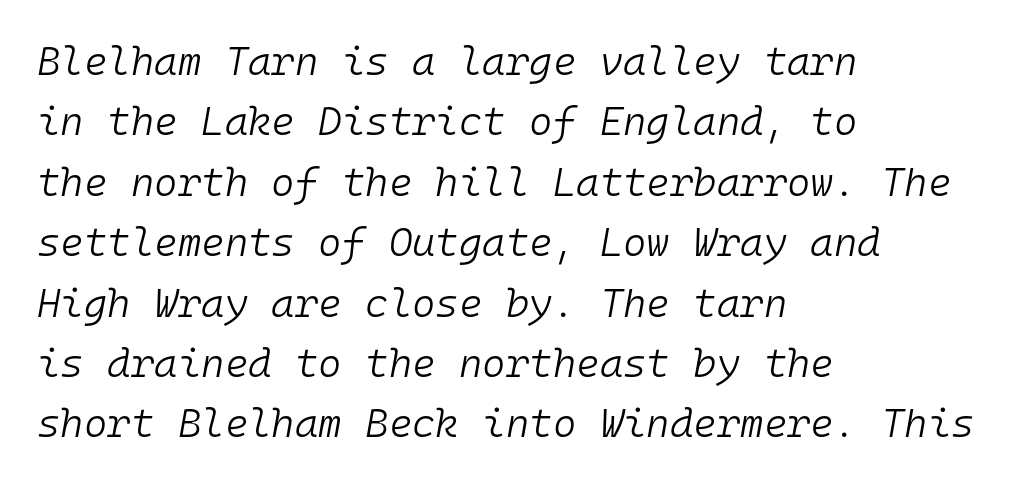
The image shows 40 px light type, italic (leaning right), monospaced; set left-aligned, normal line spacing (1.51x), normal letter spacing, not underlined; low stroke contrast and a medium x-height.
